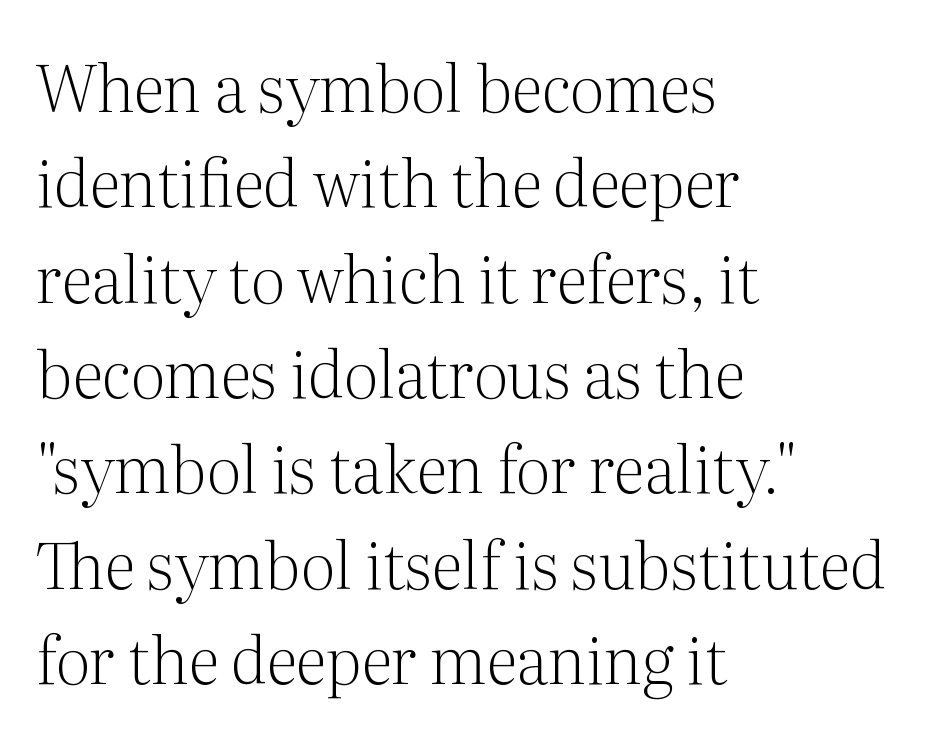
The rendering uses natural spacing where letterforms have individual widths. Does extra space separate the letters? No, they use regular spacing. The passage shown is typeset with a serif family. Type without underlining. If you measured baseline to baseline, you'd find a middling distance.
